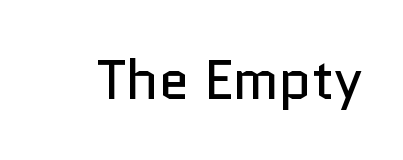
{"serif": "no", "italic": "no", "bold": "no", "weight": "regular", "width": "normal", "stroke_contrast": "low", "x_height": "medium", "monospaced": "no", "underline": "no", "letter_spacing": "normal", "letter_spacing_em": 0.0, "glyph_px": 55}
